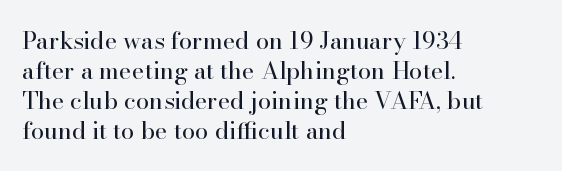
Q: Is the text bold? A: No.
Q: Is the text italic (slanted)? A: No, it is upright.
Q: Is the text underlined? A: No.
Q: How is the paragraph aligned? A: Left-aligned.
Q: Is the spacing between letters normal or unusually wide? A: Normal.
Q: Is the spacing between lines tight, normal or loose? A: Normal.
